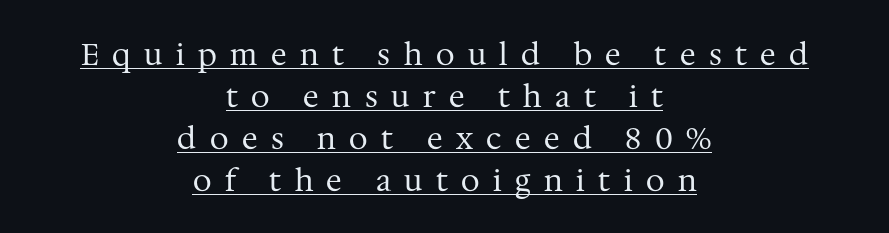
{"serif": "yes", "italic": "no", "bold": "no", "weight": "regular", "width": "normal", "stroke_contrast": "medium", "x_height": "medium", "monospaced": "no", "underline": "yes", "align": "center", "line_spacing": "normal", "line_spacing_ratio": 1.4, "letter_spacing": "wide", "letter_spacing_em": 0.45, "glyph_px": 30}
